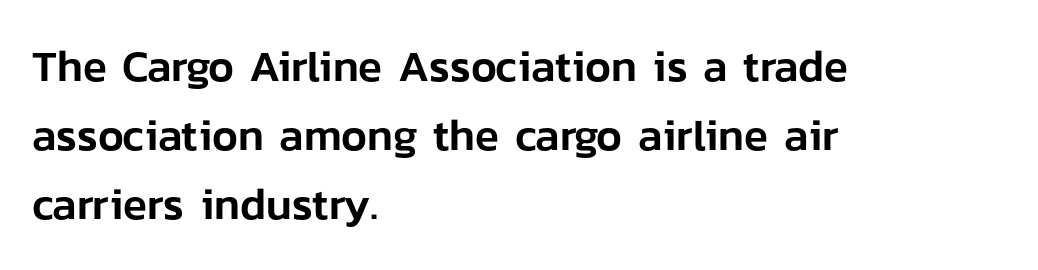
The image shows 44 px sans-serif type, upright; set left-aligned, normal line spacing (1.57x), normal letter spacing, not underlined; low stroke contrast and a medium x-height.
